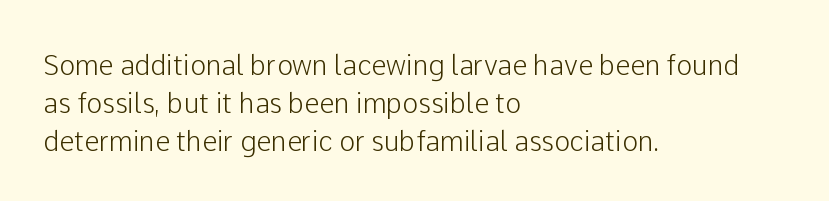
The image shows 27 px text type, upright; set left-aligned, normal line spacing (1.4x), normal letter spacing, not underlined.
